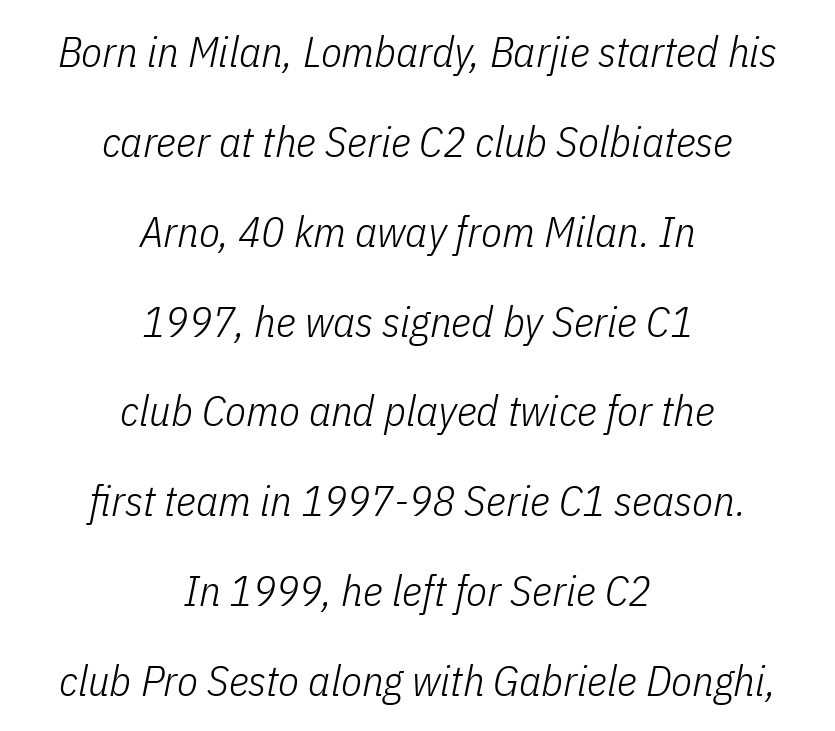
Standard letterfit; no display-style spreading of the glyphs. Airy leading. Unmarked baselines from the first word to the last. A centered setting, common on invitations and titles, is used for this passage.
